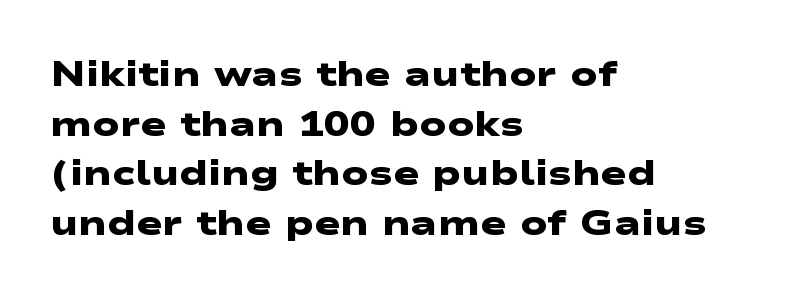
Q: Is the text bold? A: Yes.
Q: Is the typeface a serif or a sans-serif typeface? A: Sans-serif.
Q: Is the text underlined? A: No.
Q: How is the paragraph aligned? A: Left-aligned.
Q: Is the spacing between letters normal or unusually wide? A: Normal.
Q: Is the spacing between lines tight, normal or loose? A: Normal.
Q: Width (condensed, normal, or wide)? A: Wide.
Q: Stroke contrast? A: Low.
Q: x-height? A: Medium.
Q: Monospaced? A: No.
